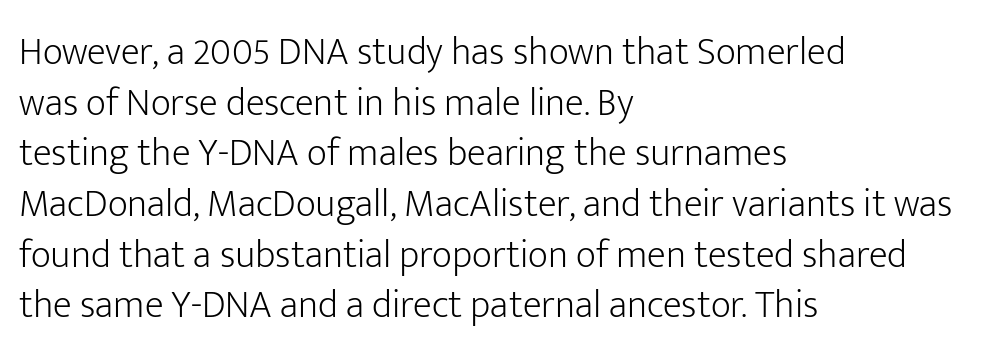
{"serif": "no", "italic": "no", "bold": "no", "weight": "light", "width": "normal", "stroke_contrast": "low", "x_height": "medium", "monospaced": "no", "underline": "no", "align": "left", "line_spacing": "normal", "line_spacing_ratio": 1.3, "letter_spacing": "normal", "letter_spacing_em": 0.0, "glyph_px": 39}
